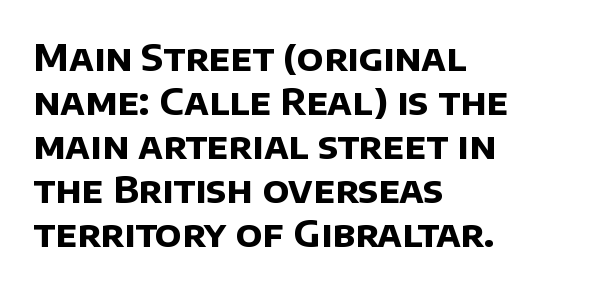
These lines carry a lot of weight — the face is fully bold. The setting favours the left margin, as ordinary paragraphs usually do. You could call the tracking neutral — neither tight nor loose. Looks like regular typesetting: each glyph gets only the width it needs. Glance below the letters and you will spot only blank space.
